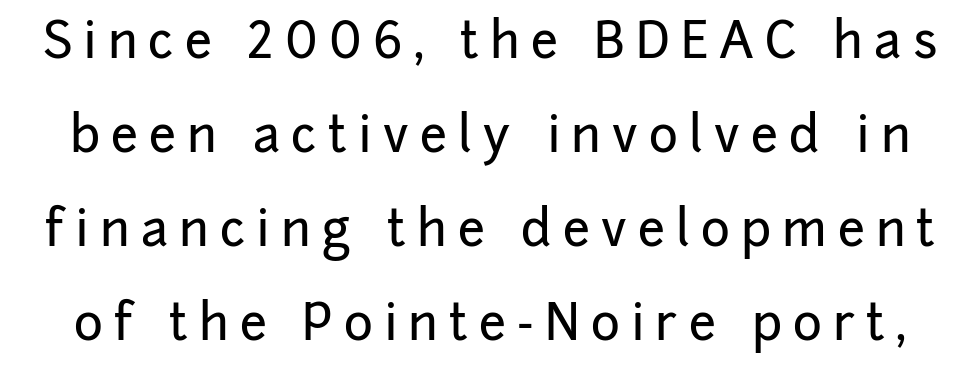
Q: Is the text italic (slanted)? A: No, it is upright.
Q: Is the typeface a serif or a sans-serif typeface? A: Sans-serif.
Q: Is the text underlined? A: No.
Q: Is the spacing between letters normal or unusually wide? A: Unusually wide.
Q: Is the spacing between lines tight, normal or loose? A: Loose.
Q: Width (condensed, normal, or wide)? A: Normal.
Q: Stroke contrast? A: Low.
Q: x-height? A: Medium.
Q: Monospaced? A: No.
